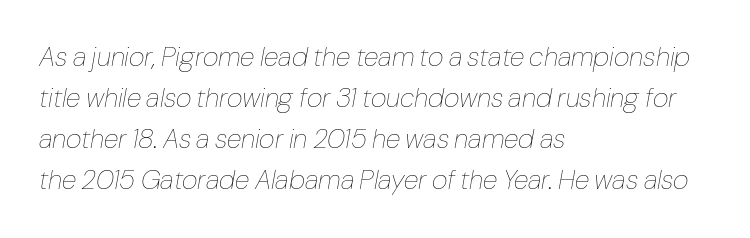
Italic: yes, the glyphs are oblique. Does the copy run flush right? No — it runs flush left. Underline: absent. Vertically, the passage feels balanced, rows spaced as you'd expect. The letters sit at their default tracking, neither squeezed nor spread.
